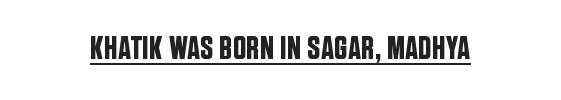
The image shows 33 px condensed sans-serif type, upright; set normal letter spacing, underlined; low stroke contrast and a large x-height.
